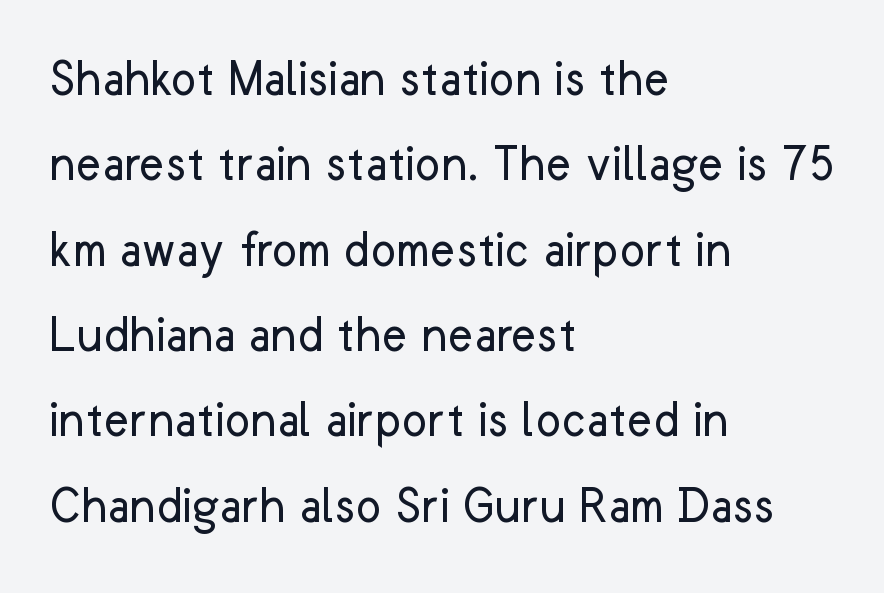
Looks like regular typesetting: each glyph gets only the width it needs. Successive baselines arrive at the customary interval. How are the letters spaced? Ordinarily, with no added tracking. A typesetter would label this face a sans.
